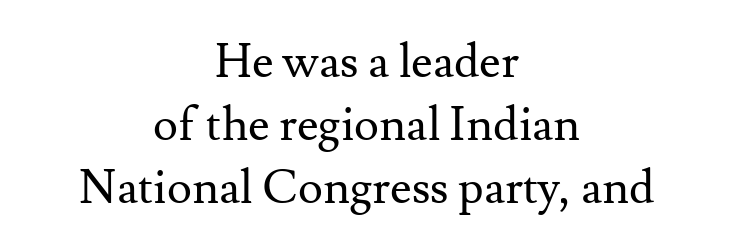
The image shows 47 px regular-weight serif type, upright; set centered, normal line spacing (1.34x), normal letter spacing, not underlined; medium stroke contrast and a small x-height.
